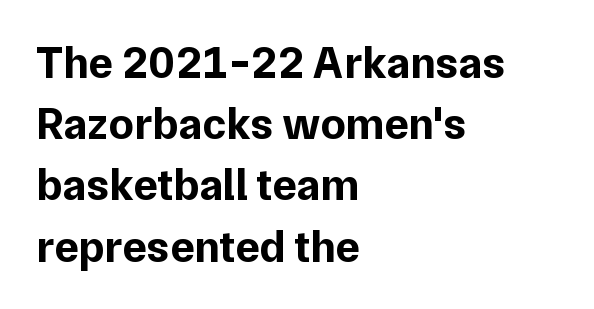
Q: Is the text bold? A: Yes.
Q: Is the text italic (slanted)? A: No, it is upright.
Q: Is the typeface a serif or a sans-serif typeface? A: Sans-serif.
Q: Is the text underlined? A: No.
Q: How is the paragraph aligned? A: Left-aligned.
Q: Is the spacing between letters normal or unusually wide? A: Normal.
Q: Is the spacing between lines tight, normal or loose? A: Normal.
Q: Width (condensed, normal, or wide)? A: Normal.
Q: Stroke contrast? A: Low.
Q: x-height? A: Medium.
Q: Monospaced? A: No.
